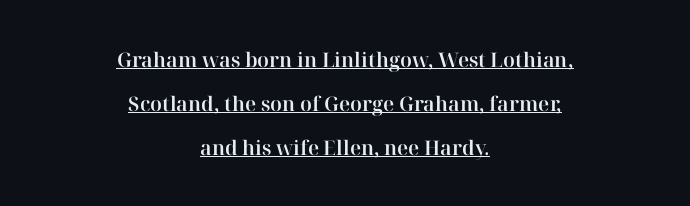
The image shows 20 px text type, upright; set centered, loose line spacing (2.2x), normal letter spacing, underlined.
